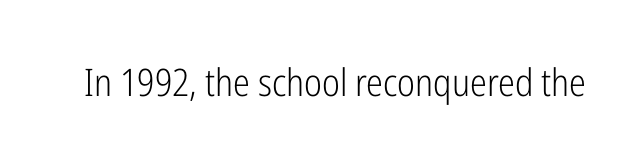
{"serif": "no", "italic": "no", "bold": "no", "weight": "light", "width": "condensed", "stroke_contrast": "low", "x_height": "medium", "monospaced": "no", "underline": "no", "letter_spacing": "normal", "letter_spacing_em": 0.0, "glyph_px": 38}
